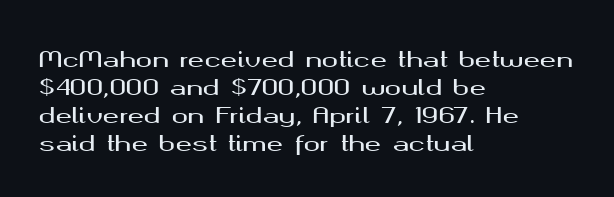
Q: Is the text italic (slanted)? A: No, it is upright.
Q: Is the text underlined? A: No.
Q: How is the paragraph aligned? A: Left-aligned.
Q: Is the spacing between letters normal or unusually wide? A: Normal.
Q: Is the spacing between lines tight, normal or loose? A: Normal.
